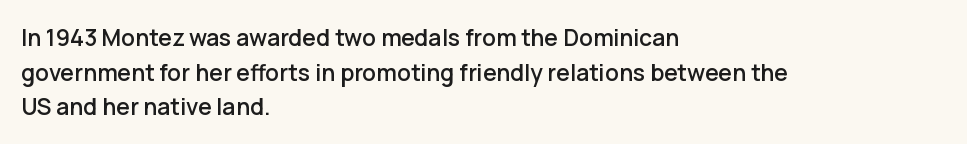
{"italic": "no", "underline": "no", "align": "left", "line_spacing": "normal", "line_spacing_ratio": 1.51, "letter_spacing": "normal", "letter_spacing_em": 0.0, "glyph_px": 23}
